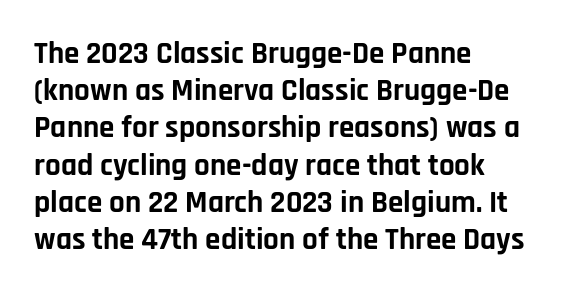
The image shows 31 px bold sans-serif type, upright; set left-aligned, line spacing 1.2x, normal letter spacing, not underlined; low stroke contrast and a large x-height.
